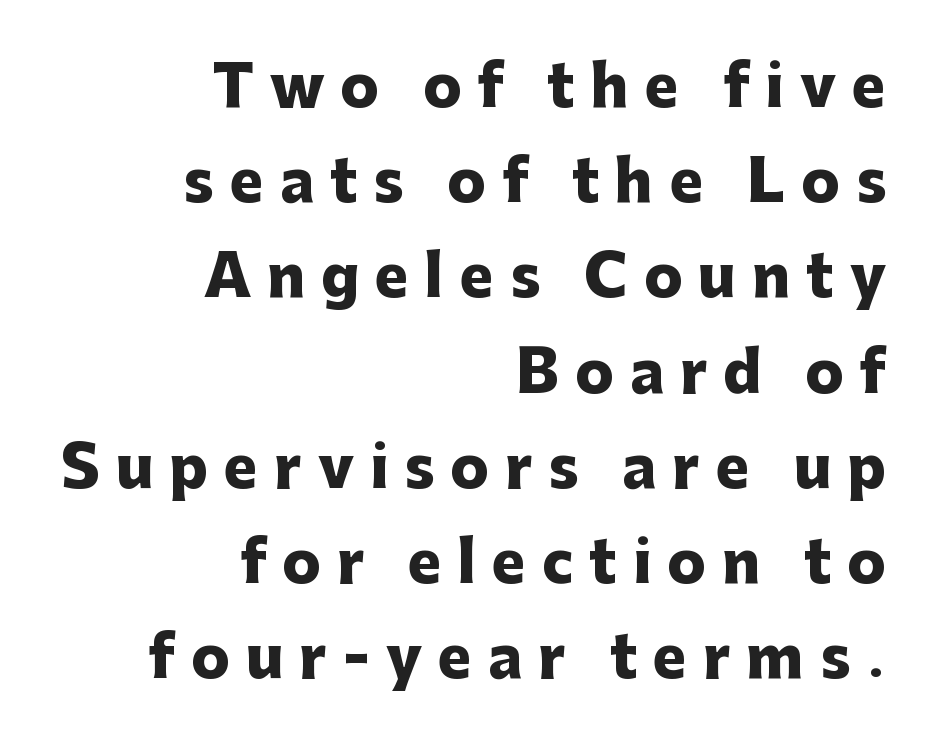
Q: Is the text bold? A: Yes.
Q: Is the text italic (slanted)? A: No, it is upright.
Q: Is the typeface a serif or a sans-serif typeface? A: Sans-serif.
Q: Is the text underlined? A: No.
Q: How is the paragraph aligned? A: Right-aligned.
Q: Is the spacing between letters normal or unusually wide? A: Unusually wide.
Q: Is the spacing between lines tight, normal or loose? A: Normal.
Q: Width (condensed, normal, or wide)? A: Normal.
Q: Stroke contrast? A: Low.
Q: x-height? A: Medium.
Q: Monospaced? A: No.
